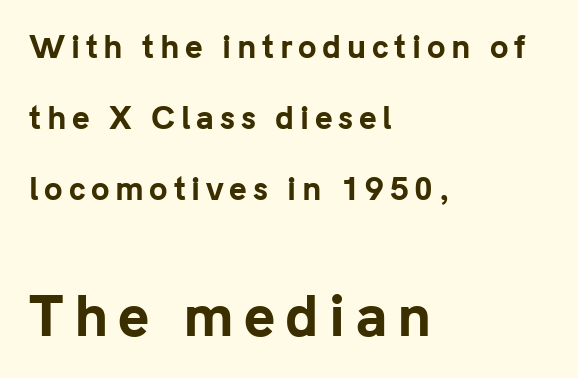
The image shows 53 px bold sans-serif type, upright; set left-aligned, loose line spacing (2.36x), not underlined; the second (bottom) block is 1.77x larger; low stroke contrast and a medium x-height.
